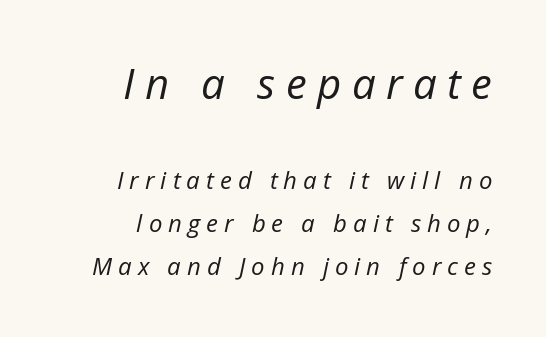
The image shows 42 px regular-weight type, italic (leaning right); set right-aligned, line spacing 1.79x, unusually wide letter spacing (+0.25 em), not underlined; the first (top) block is 1.75x larger; low stroke contrast and a medium x-height.
